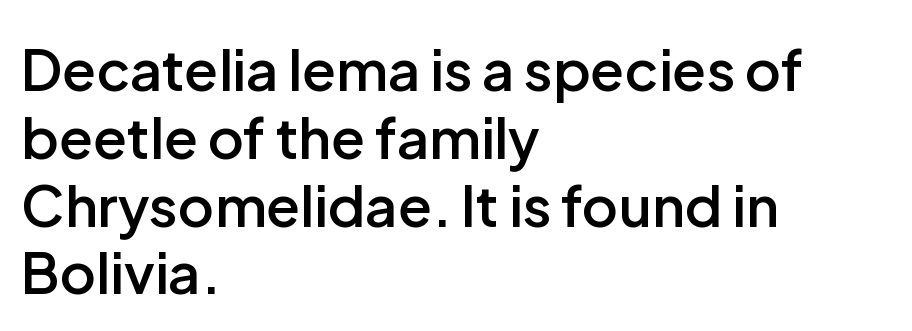
{"serif": "no", "italic": "no", "bold": "semi", "weight": "semibold", "width": "normal", "stroke_contrast": "low", "x_height": "medium", "monospaced": "no", "underline": "no", "align": "left", "line_spacing_ratio": 1.21, "letter_spacing": "normal", "letter_spacing_em": 0.0, "glyph_px": 56}
